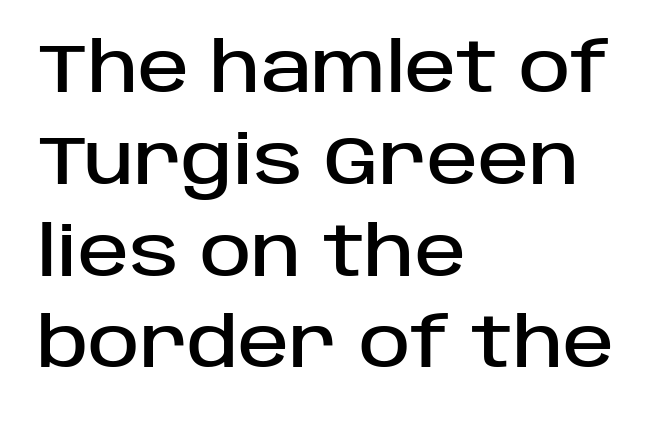
The image shows 69 px sans-serif type, upright; set left-aligned, normal line spacing (1.33x), normal letter spacing, not underlined; low stroke contrast and a large x-height.
